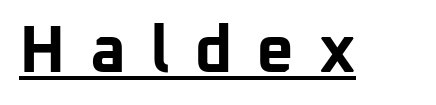
The image shows 66 px bold sans-serif type, upright; set unusually wide letter spacing (+0.36 em), underlined; low stroke contrast and a medium x-height.
